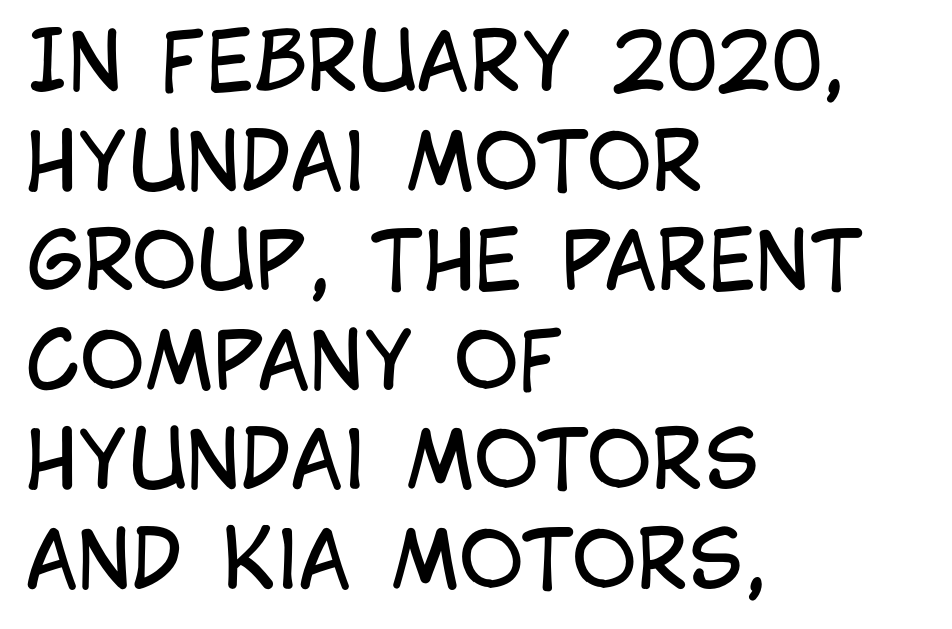
{"serif": "no", "italic": "no", "bold": "no", "weight": "regular", "width": "condensed", "stroke_contrast": "low", "x_height": "large", "monospaced": "no", "underline": "no", "align": "left", "line_spacing": "normal", "line_spacing_ratio": 1.26, "letter_spacing": "normal", "letter_spacing_em": 0.0, "glyph_px": 79}
